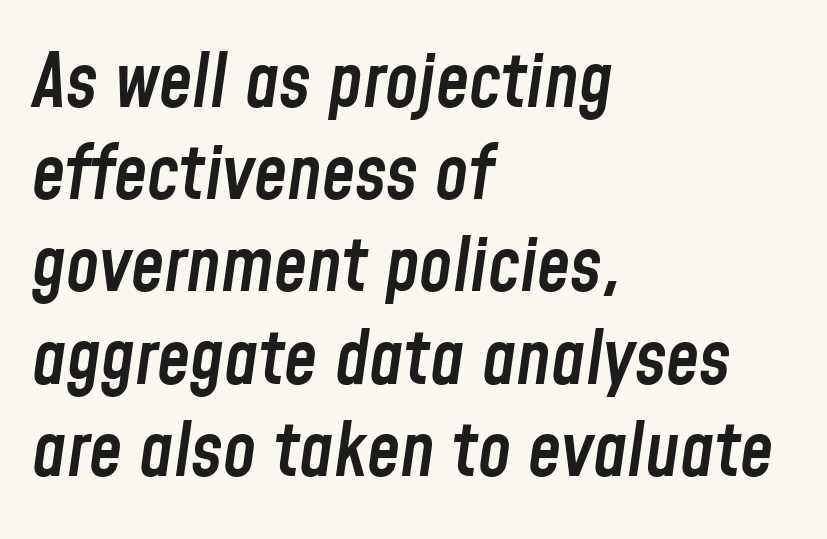
{"italic": "yes", "lean": "right", "slant_degrees": 8, "bold": "semi", "weight": "semibold", "width": "condensed", "stroke_contrast": "low", "x_height": "medium", "monospaced": "no", "underline": "no", "align": "left", "line_spacing_ratio": 1.23, "letter_spacing": "normal", "letter_spacing_em": 0.0, "glyph_px": 75}
